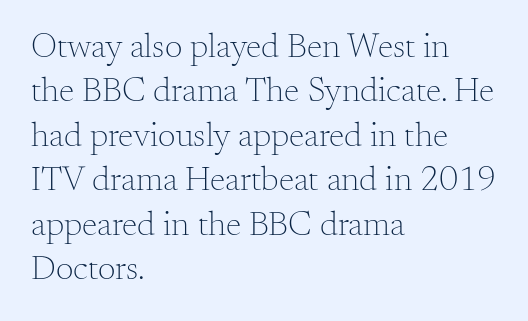
In CSS terms this would be text-align: left. Nope, not italic — everything's standing straight. Observe the ordinary spacing: letters are neighbours, not strangers. Only glyphs here, with clear space below each row.
